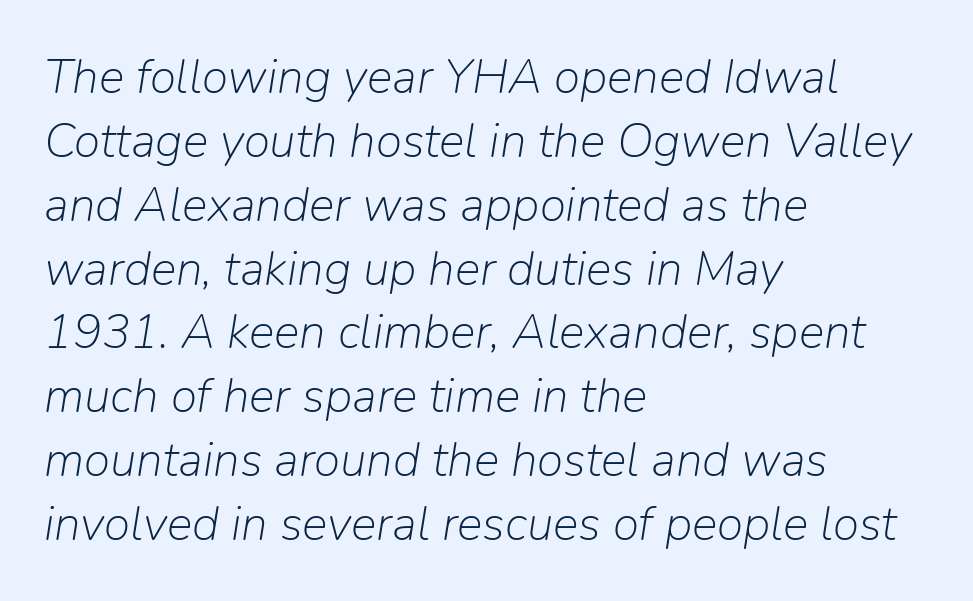
The image shows 48 px light type, italic (leaning right); set left-aligned, normal line spacing (1.33x), normal letter spacing, not underlined; low stroke contrast and a medium x-height.
